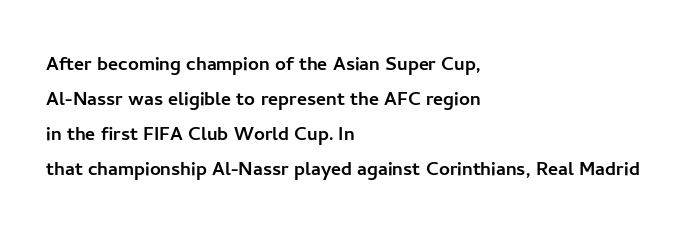
Style check: upright. The designer left line spacing at the default. Casual observation: everything's shoved over to the left. Tracking here is standard; glyphs follow each other at the usual distance. The foot of each line stays bare and open.
